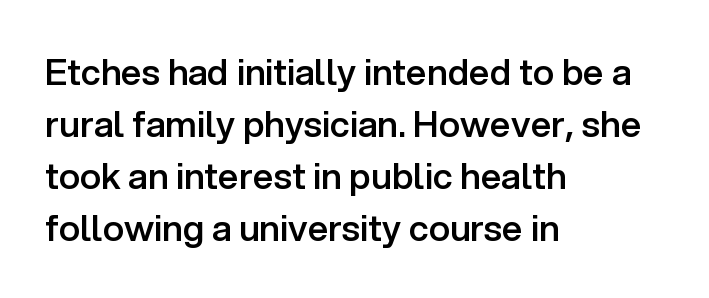
This is moderately heavy type, rendered in semibold. Plain, unruled lines of type. When letters stand straight like this, we call the style roman or upright. Reading down the block, your eye returns to a fixed left position each line. Letterform terminals end flat and unadorned throughout the passage. Quick note: interline space is typical.
